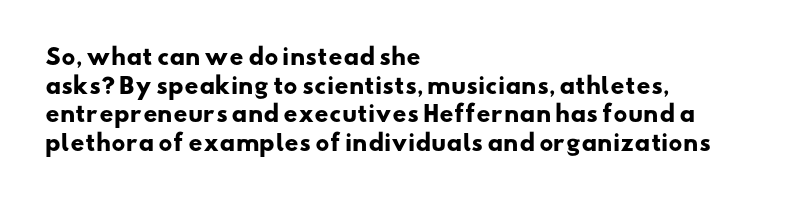
Q: Is the text bold? A: Yes.
Q: Is the text underlined? A: No.
Q: How is the paragraph aligned? A: Left-aligned.
Q: Is the spacing between letters normal or unusually wide? A: Normal.
Q: Is the spacing between lines tight, normal or loose? A: Normal.
